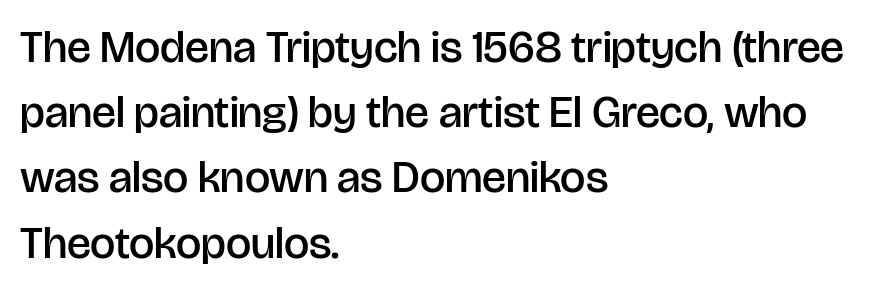
Q: Is the text bold? A: Semi-bold.
Q: Is the text italic (slanted)? A: No, it is upright.
Q: Is the typeface a serif or a sans-serif typeface? A: Sans-serif.
Q: Is the text underlined? A: No.
Q: How is the paragraph aligned? A: Left-aligned.
Q: Is the spacing between letters normal or unusually wide? A: Normal.
Q: Is the spacing between lines tight, normal or loose? A: Normal.
Q: Width (condensed, normal, or wide)? A: Normal.
Q: Stroke contrast? A: Low.
Q: x-height? A: Large.
Q: Monospaced? A: No.
